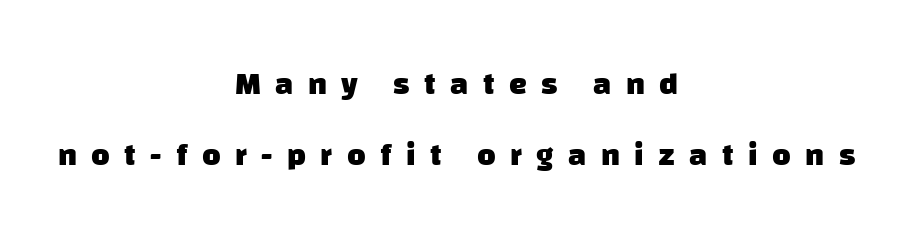
{"serif": "no", "bold": "yes", "weight": "heavy", "width": "normal", "stroke_contrast": "low", "x_height": "large", "monospaced": "no", "underline": "no", "align": "center", "line_spacing": "loose", "line_spacing_ratio": 2.23, "letter_spacing": "wide", "letter_spacing_em": 0.45, "glyph_px": 32}
